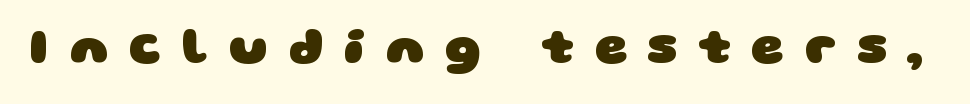
The image shows 51 px heavy, wide sans-serif type; set unusually wide letter spacing (+0.4 em), not underlined; low stroke contrast and a large x-height.
